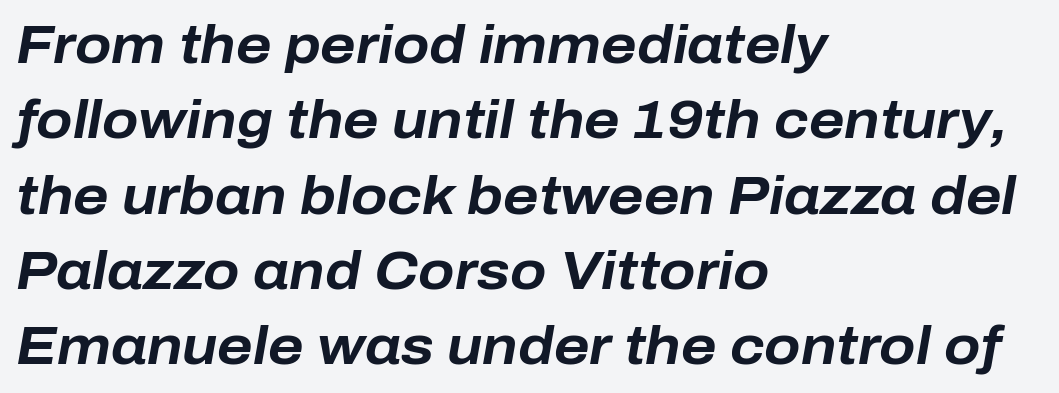
{"italic": "yes", "lean": "right", "slant_degrees": 10, "bold": "yes", "weight": "bold", "width": "normal", "stroke_contrast": "low", "x_height": "medium", "monospaced": "no", "underline": "no", "align": "left", "line_spacing": "normal", "line_spacing_ratio": 1.42, "letter_spacing": "normal", "letter_spacing_em": 0.0, "glyph_px": 53}
